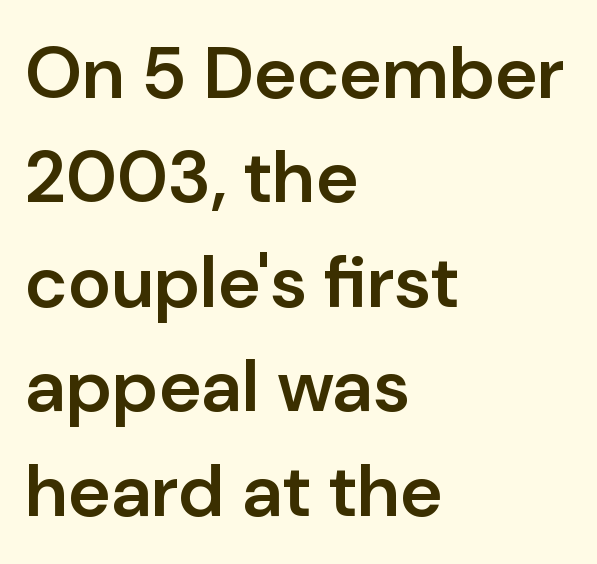
{"serif": "no", "italic": "no", "bold": "semi", "weight": "semibold", "width": "normal", "stroke_contrast": "low", "x_height": "medium", "monospaced": "no", "underline": "no", "align": "left", "line_spacing": "normal", "line_spacing_ratio": 1.43, "letter_spacing": "normal", "letter_spacing_em": 0.0, "glyph_px": 73}
